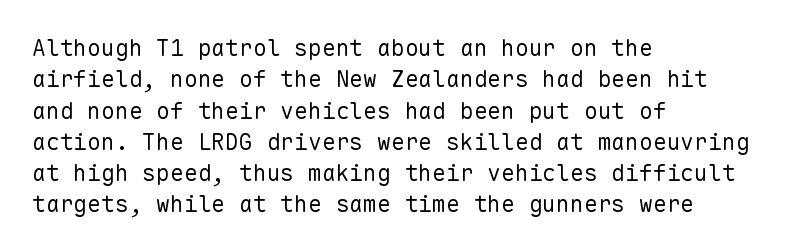
Q: Is the text bold? A: No.
Q: Is the text italic (slanted)? A: No, it is upright.
Q: Is the text underlined? A: No.
Q: How is the paragraph aligned? A: Left-aligned.
Q: Is the spacing between letters normal or unusually wide? A: Normal.
Q: Is the spacing between lines tight, normal or loose? A: Normal.
